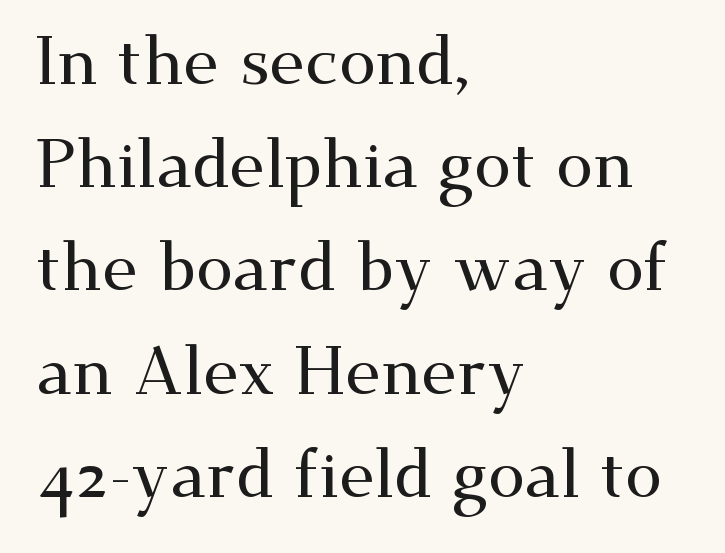
The lines in this sample share a left origin and differ only in where they stop. There is no visible air inserted between adjacent glyphs. The space between consecutive lines is moderate. Little horizontal feet cap the strokes, marking this as serif type. Style check: upright. Any mark beneath the type? The region is blank.
